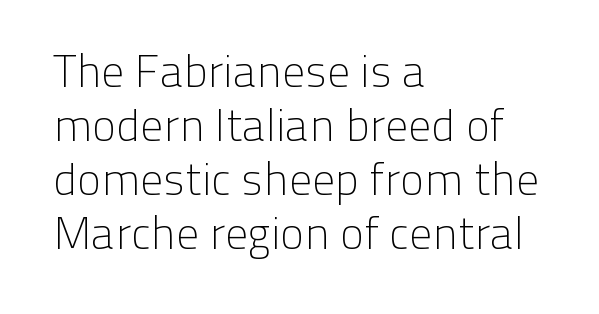
{"serif": "no", "italic": "no", "bold": "no", "weight": "light", "width": "normal", "stroke_contrast": "low", "x_height": "medium", "monospaced": "no", "underline": "no", "align": "left", "line_spacing_ratio": 1.2, "letter_spacing": "normal", "letter_spacing_em": 0.0, "glyph_px": 45}
